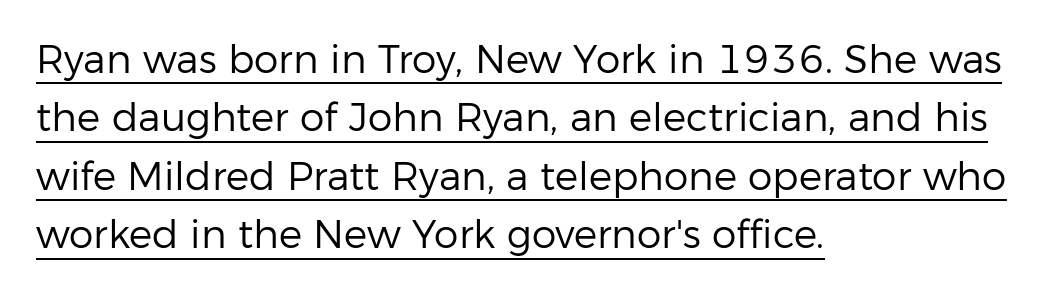
Q: Is the text bold? A: No.
Q: Is the text italic (slanted)? A: No, it is upright.
Q: Is the typeface a serif or a sans-serif typeface? A: Sans-serif.
Q: Is the text underlined? A: Yes.
Q: How is the paragraph aligned? A: Left-aligned.
Q: Is the spacing between letters normal or unusually wide? A: Normal.
Q: Is the spacing between lines tight, normal or loose? A: Normal.
Q: Width (condensed, normal, or wide)? A: Normal.
Q: Stroke contrast? A: Low.
Q: x-height? A: Medium.
Q: Monospaced? A: No.
